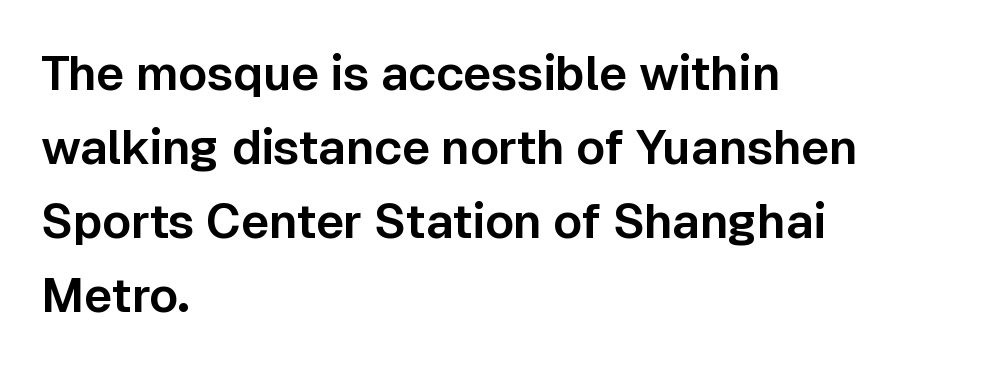
The image shows 48 px sans-serif type, upright; set left-aligned, normal line spacing (1.54x), normal letter spacing, not underlined; low stroke contrast and a medium x-height.
